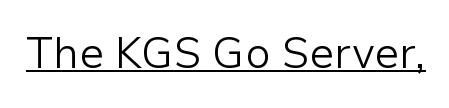
The image shows 43 px light sans-serif type, upright; set normal letter spacing, underlined; low stroke contrast and a medium x-height.
